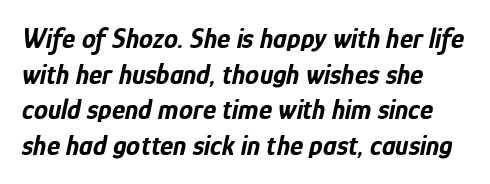
The glyphs have the mass of a bold cut. Every character sits at an angle, as italics do. This rendering features lettering with no underline. The line texture is even and compact thanks to regular tracking.
